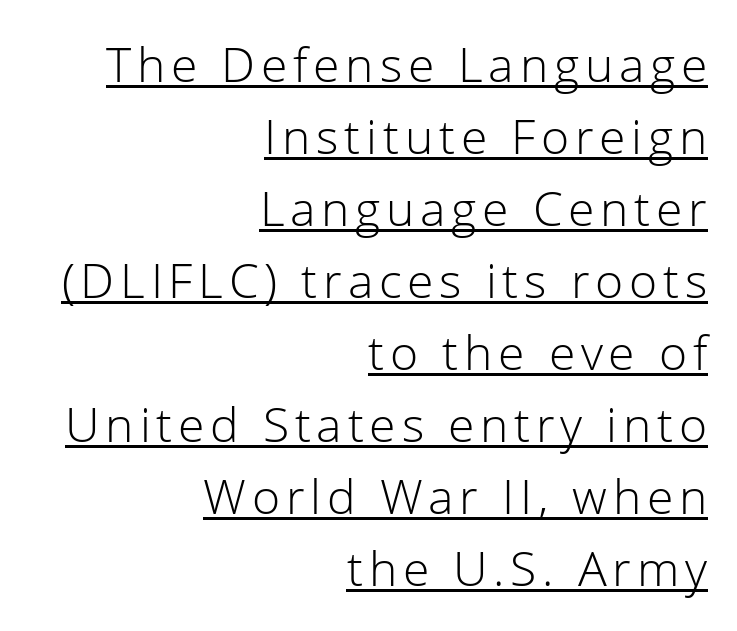
The image shows 48 px light sans-serif type, upright; set right-aligned, normal line spacing (1.5x), underlined; low stroke contrast and a medium x-height.
